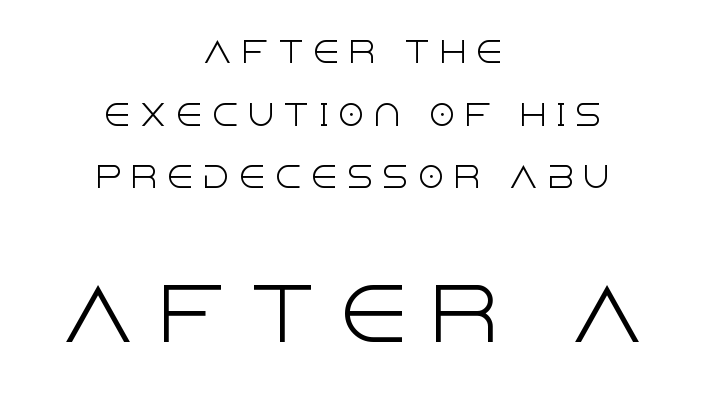
The image shows 71 px light sans-serif type, upright; set centered, loose line spacing (2.24x), unusually wide letter spacing (+0.28 em), not underlined; the second (bottom) block is 2.54x larger; a large x-height.
